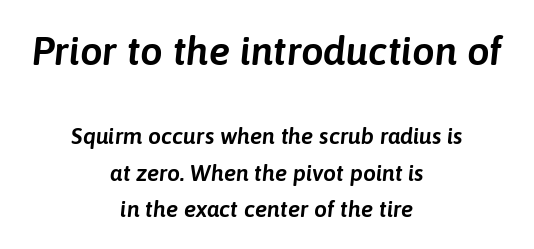
The image shows 40 px text type, italic (leaning right); set centered, normal line spacing (1.58x), normal letter spacing, not underlined; the first (top) block is 1.74x larger; low stroke contrast and a medium x-height.
